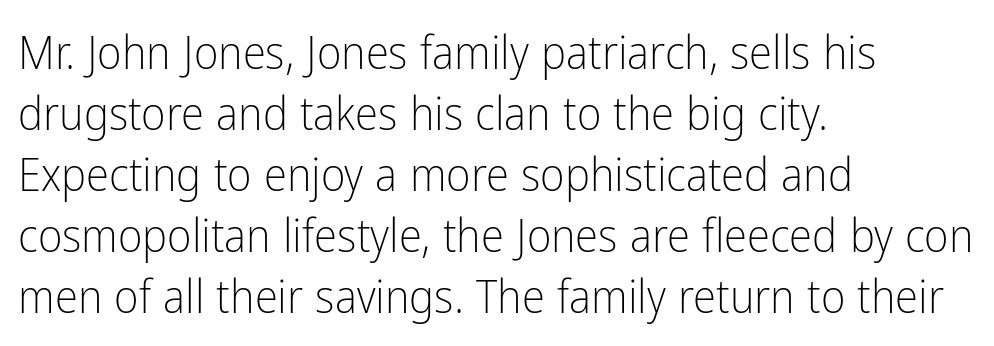
{"serif": "no", "italic": "no", "bold": "no", "weight": "light", "width": "condensed", "stroke_contrast": "low", "x_height": "medium", "monospaced": "no", "underline": "no", "align": "left", "line_spacing": "normal", "line_spacing_ratio": 1.3, "letter_spacing": "normal", "letter_spacing_em": 0.0, "glyph_px": 47}
